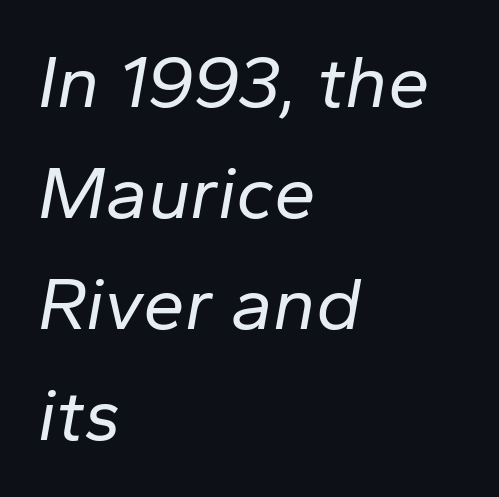
Q: Is the text bold? A: No.
Q: Is the text italic (slanted)? A: Yes, it leans right by about 10 degrees.
Q: Is the text underlined? A: No.
Q: How is the paragraph aligned? A: Left-aligned.
Q: Is the spacing between letters normal or unusually wide? A: Normal.
Q: Is the spacing between lines tight, normal or loose? A: Normal.
Q: Width (condensed, normal, or wide)? A: Normal.
Q: Stroke contrast? A: Low.
Q: x-height? A: Medium.
Q: Monospaced? A: No.
